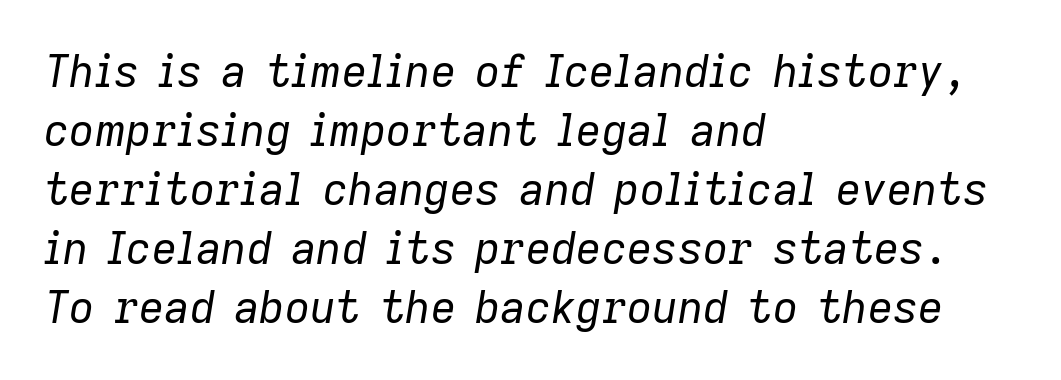
{"italic": "yes", "lean": "right", "slant_degrees": 9, "bold": "no", "weight": "regular", "width": "normal", "stroke_contrast": "low", "x_height": "medium", "monospaced": "no", "underline": "no", "align": "left", "line_spacing": "normal", "line_spacing_ratio": 1.34, "letter_spacing": "normal", "letter_spacing_em": 0.0, "glyph_px": 44}
